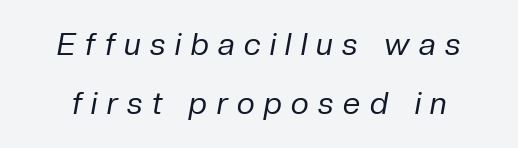
Q: Is the text bold? A: No.
Q: Is the text italic (slanted)? A: Yes, it leans right by about 10 degrees.
Q: Is the text underlined? A: No.
Q: Is the spacing between letters normal or unusually wide? A: Unusually wide.
Q: Is the spacing between lines tight, normal or loose? A: Loose.
Q: Width (condensed, normal, or wide)? A: Normal.
Q: Stroke contrast? A: Low.
Q: x-height? A: Medium.
Q: Monospaced? A: No.
